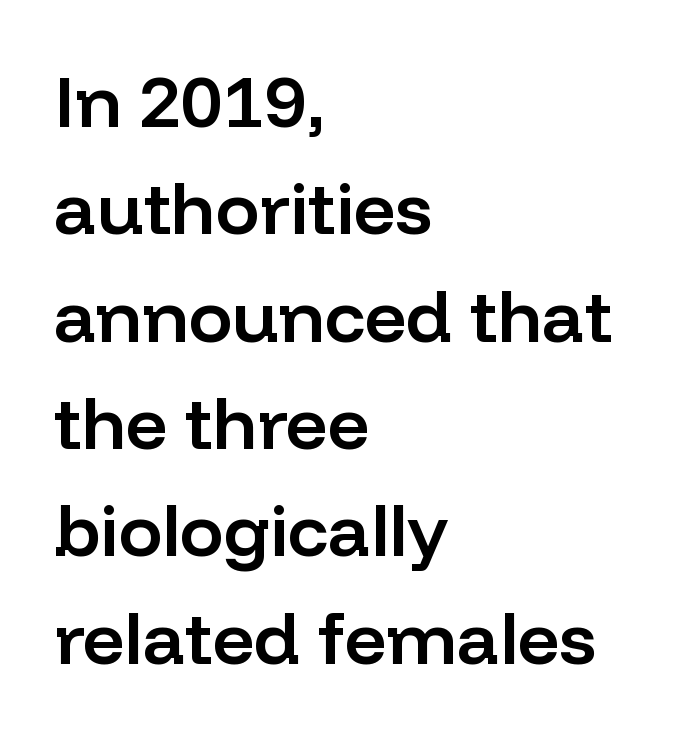
Q: Is the text bold? A: Semi-bold.
Q: Is the text italic (slanted)? A: No, it is upright.
Q: Is the typeface a serif or a sans-serif typeface? A: Sans-serif.
Q: Is the text underlined? A: No.
Q: How is the paragraph aligned? A: Left-aligned.
Q: Is the spacing between letters normal or unusually wide? A: Normal.
Q: Is the spacing between lines tight, normal or loose? A: Normal.
Q: Width (condensed, normal, or wide)? A: Normal.
Q: Stroke contrast? A: Low.
Q: x-height? A: Medium.
Q: Monospaced? A: No.
